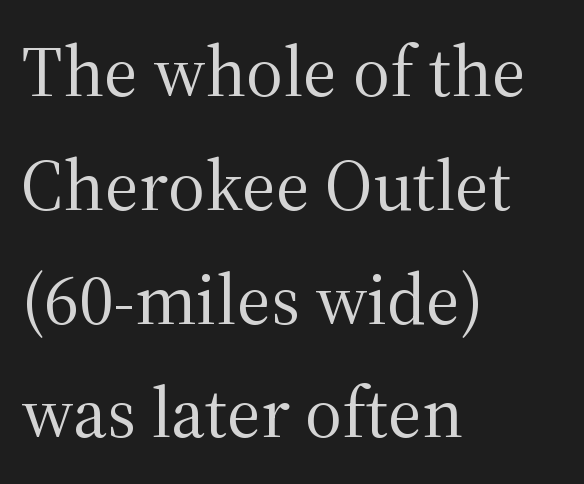
Q: Is the text bold? A: No.
Q: Is the text italic (slanted)? A: No, it is upright.
Q: Is the typeface a serif or a sans-serif typeface? A: Serif.
Q: Is the text underlined? A: No.
Q: How is the paragraph aligned? A: Left-aligned.
Q: Is the spacing between letters normal or unusually wide? A: Normal.
Q: Is the spacing between lines tight, normal or loose? A: Normal.
Q: Width (condensed, normal, or wide)? A: Normal.
Q: Stroke contrast? A: Medium.
Q: x-height? A: Medium.
Q: Monospaced? A: No.
